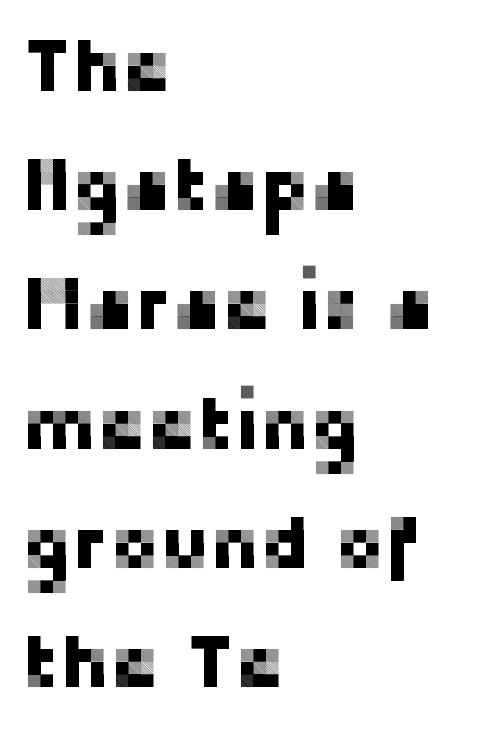
{"serif": "no", "italic": "no", "width": "normal", "stroke_contrast": "low", "x_height": "medium", "monospaced": "no", "underline": "no", "align": "left", "line_spacing": "normal", "line_spacing_ratio": 1.59, "letter_spacing": "normal", "letter_spacing_em": 0.0, "glyph_px": 75}
